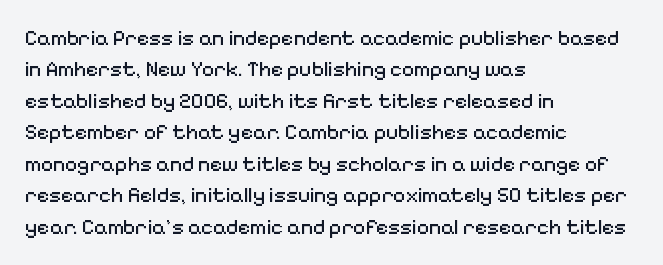
{"italic": "no", "bold": "no", "underline": "no", "align": "left", "line_spacing": "normal", "line_spacing_ratio": 1.5, "letter_spacing": "normal", "letter_spacing_em": 0.0, "glyph_px": 21}
